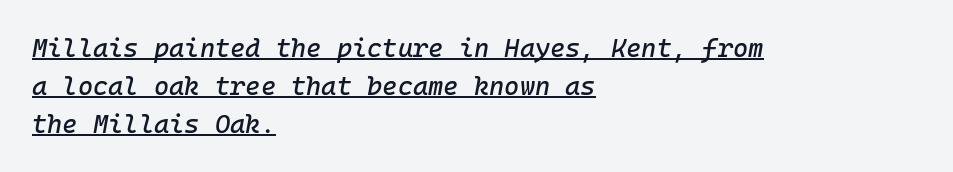
A typesetter would call this leading conventional body-copy spacing. The typesetter has applied underlining to the passage shown. Tracking value appears to be zero — textbook default spacing. A typesetter would mark this as italic. The rag falls on the right side of this text block.
